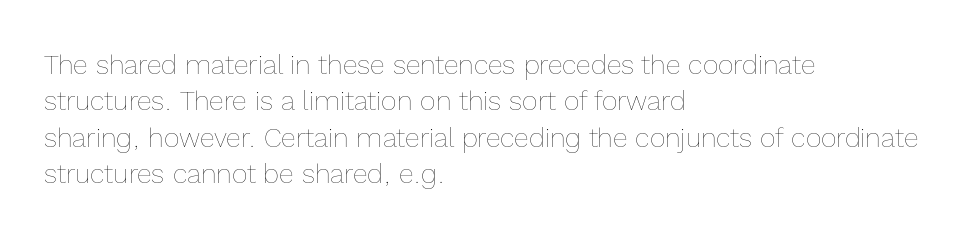
Upright lettering throughout. Reading down the column, the eye jumps a familiar distance to each next line. The typesetting does not lean heavy: it is not bold. Horizontal alignment here is leftward, the default for most running prose. The space directly below the letters is spotless. Glyph-to-glyph distance matches everyday printed text.
